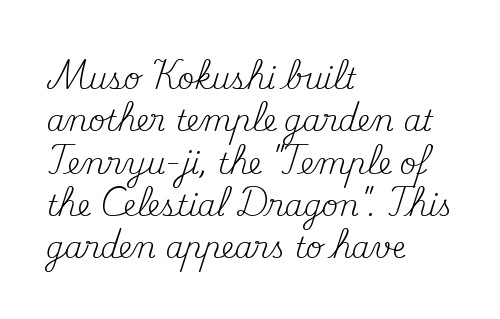
The image shows 29 px regular-weight serif type; set left-aligned, normal line spacing (1.46x), normal letter spacing, not underlined; medium stroke contrast and a small x-height.
